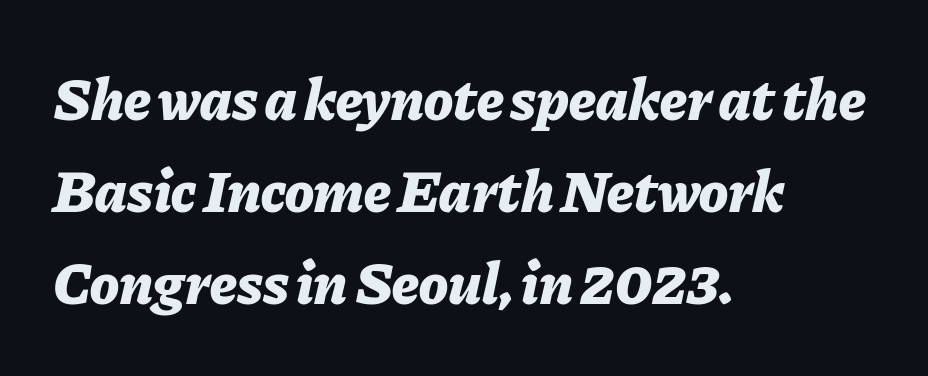
Q: Is the text bold? A: Yes.
Q: Is the text italic (slanted)? A: Yes, it leans right by about 11 degrees.
Q: Is the text underlined? A: No.
Q: How is the paragraph aligned? A: Left-aligned.
Q: Is the spacing between letters normal or unusually wide? A: Normal.
Q: Is the spacing between lines tight, normal or loose? A: Normal.
Q: Width (condensed, normal, or wide)? A: Normal.
Q: Stroke contrast? A: Low.
Q: x-height? A: Medium.
Q: Monospaced? A: No.
